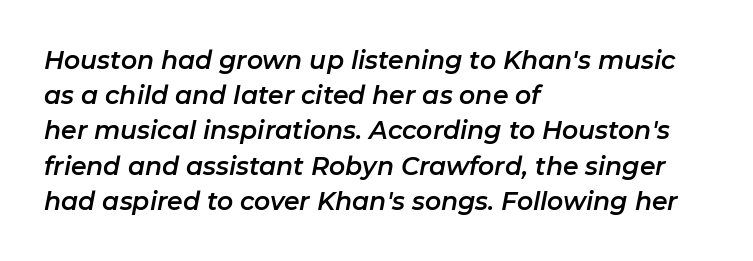
This rendering features lettering with no underline. Leftover space on each line is placed entirely after the last word. The leading is moderate, giving the passage an even texture. Characters follow at the spacing the type designer built in. Italic: yes, the glyphs are oblique.
